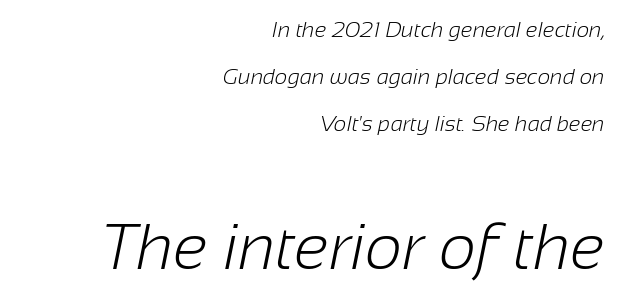
Q: Is the text bold? A: No.
Q: Is the typeface a serif or a sans-serif typeface? A: Sans-serif.
Q: Is the text underlined? A: No.
Q: How is the paragraph aligned? A: Right-aligned.
Q: Is the spacing between letters normal or unusually wide? A: Normal.
Q: Is the spacing between lines tight, normal or loose? A: Loose.
Q: Which block of text is set in a larger size, the first (top) or the second (bottom)? A: The second (bottom) one.
Q: Width (condensed, normal, or wide)? A: Normal.
Q: Stroke contrast? A: Low.
Q: x-height? A: Medium.
Q: Monospaced? A: No.
